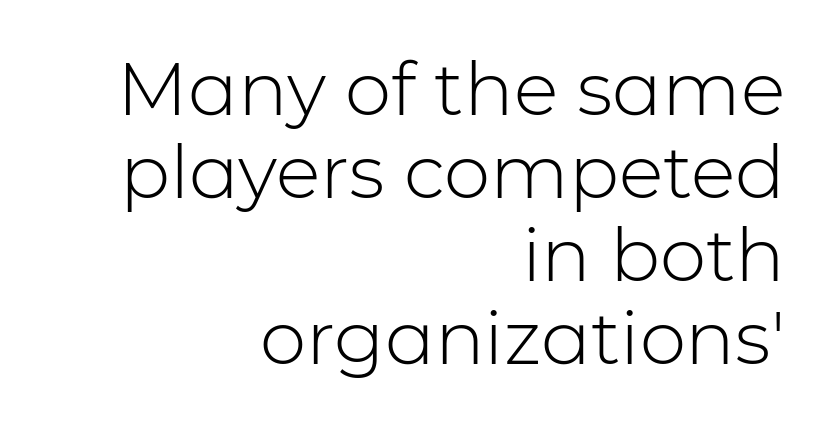
The image shows 74 px light sans-serif type, upright; set right-aligned, tight line spacing (1.12x), normal letter spacing, not underlined; low stroke contrast and a medium x-height.
